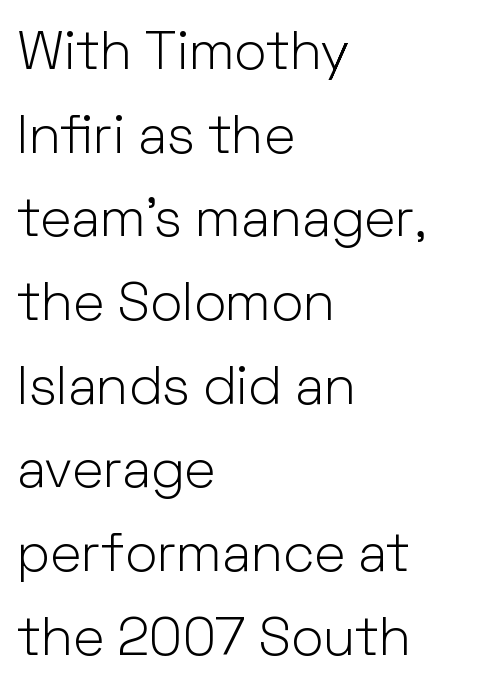
The image shows 54 px light sans-serif type, upright; set left-aligned, normal line spacing (1.55x), normal letter spacing, not underlined; low stroke contrast and a medium x-height.
